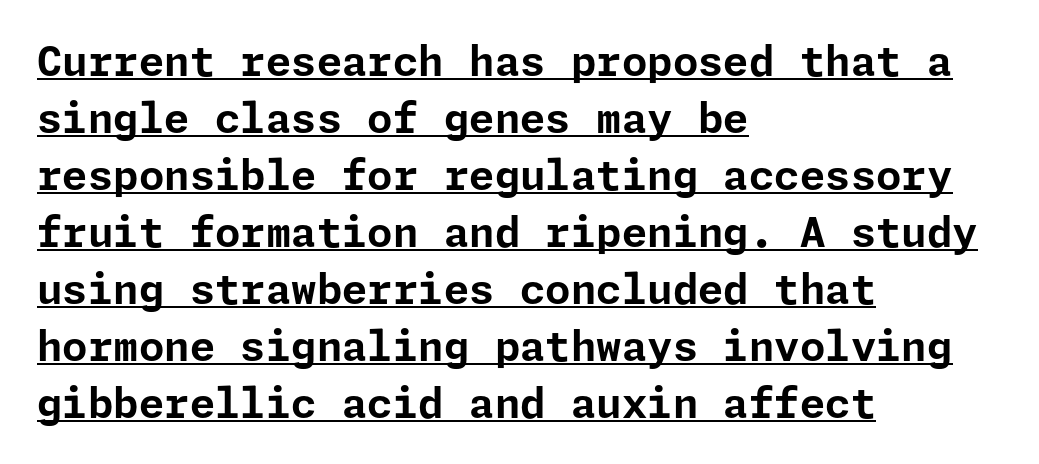
The image shows 41 px bold sans-serif type, upright; set left-aligned, normal line spacing (1.39x), normal letter spacing, underlined; low stroke contrast and a medium x-height.
